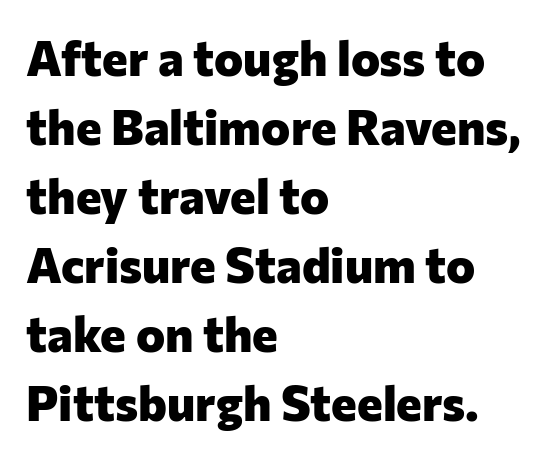
In terms of letterspacing, this is plain default setting. Each row of text sits above clean, open space. Typeset ragged right — the left edge is the straight one. Every stem runs plumb, perpendicular to the baseline. The face used here is proportionally spaced, like ordinary book or web type.
